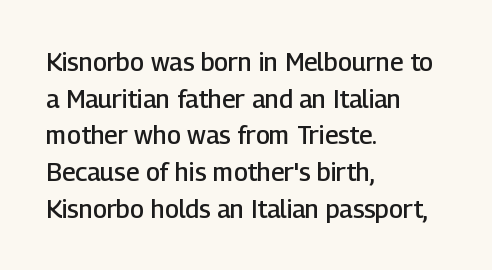
{"italic": "no", "bold": "semi", "underline": "no", "align": "left", "line_spacing": "normal", "line_spacing_ratio": 1.47, "letter_spacing": "normal", "letter_spacing_em": 0.0, "glyph_px": 25}
